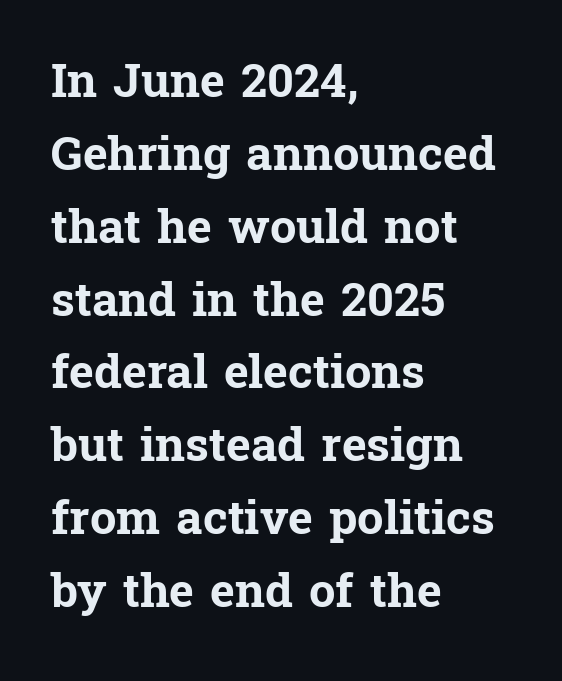
{"serif": "yes", "italic": "no", "bold": "yes", "weight": "bold", "width": "normal", "stroke_contrast": "low", "x_height": "medium", "monospaced": "no", "underline": "no", "align": "left", "line_spacing": "normal", "line_spacing_ratio": 1.55, "letter_spacing": "normal", "letter_spacing_em": 0.0, "glyph_px": 47}
